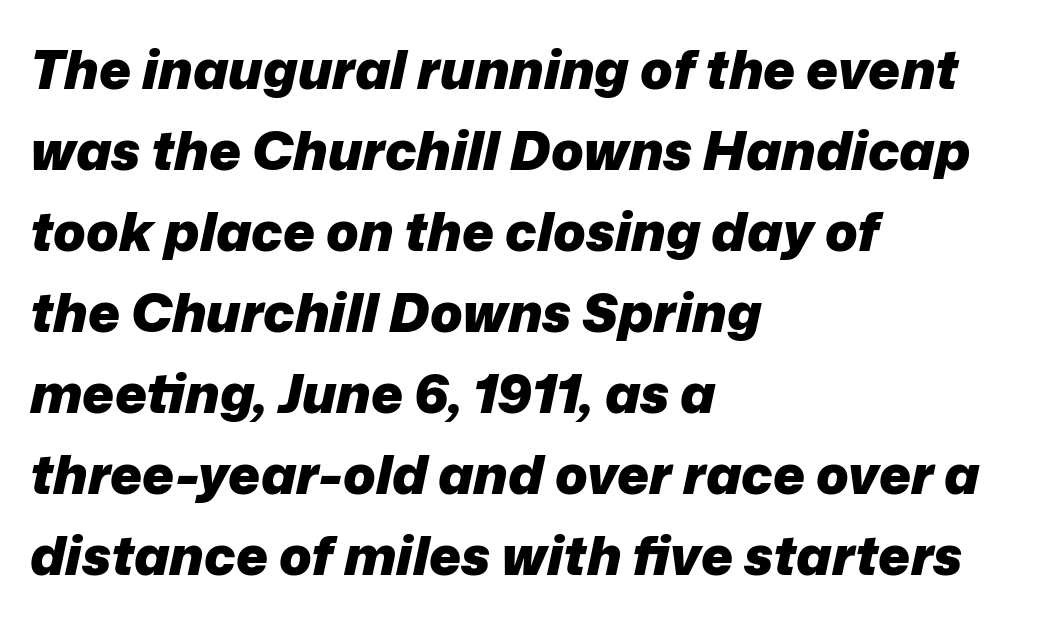
Has an underline been added? It has not. It's the slanting kind of type. The passage shown is typed in a proportional face where columns would drift. This block has exactly the height ordinary leading produces. Chunky letters — that's bold for sure.
